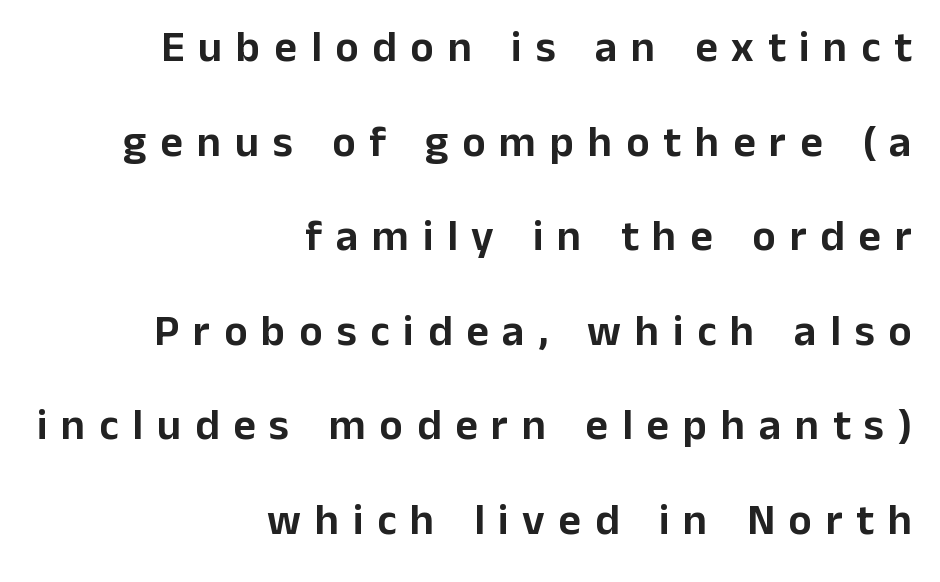
If you drew a ruler down the right edge, every line would touch it. A typesetter would call this proportional, since set widths differ per character. A typesetter would call this heavily tracked-out type. The designer went with a sans here, leaving each stem footless. A typesetter would call this leading open, well beyond the default.
